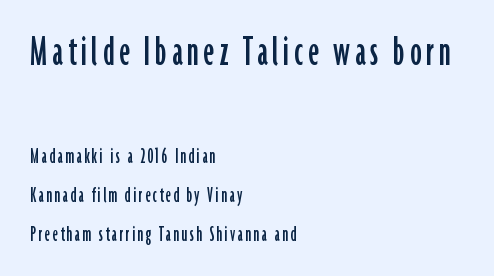
The letters stand upright; this is a roman face. Does the type have serifs? No, each stem ends abruptly. The block of text has a typical density, with ordinary space between rows. Line beginnings align vertically; line endings do not.
